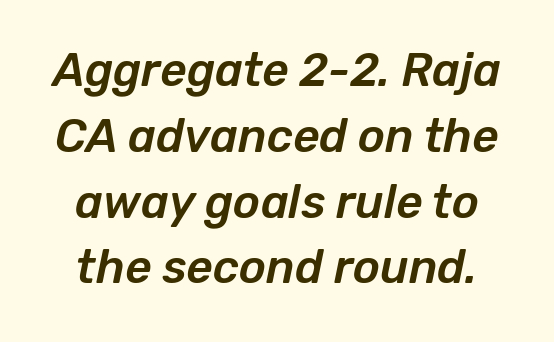
{"italic": "yes", "lean": "right", "slant_degrees": 12, "width": "normal", "stroke_contrast": "low", "x_height": "medium", "monospaced": "no", "underline": "no", "align": "center", "line_spacing": "normal", "line_spacing_ratio": 1.43, "letter_spacing": "normal", "letter_spacing_em": 0.0, "glyph_px": 46}
